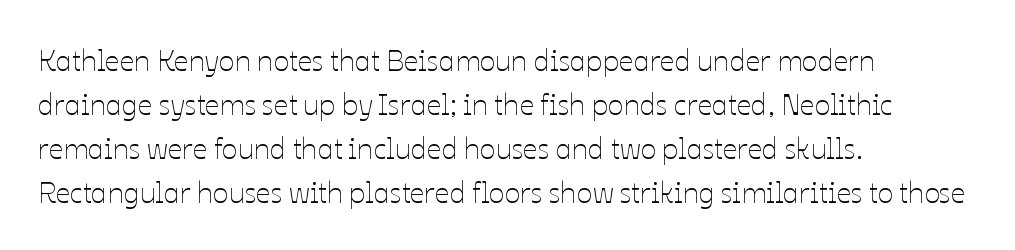
{"italic": "no", "bold": "no", "weight": "thin", "width": "normal", "stroke_contrast": "low", "x_height": "medium", "monospaced": "no", "underline": "no", "align": "left", "line_spacing": "normal", "line_spacing_ratio": 1.52, "letter_spacing": "normal", "letter_spacing_em": 0.0, "glyph_px": 29}
